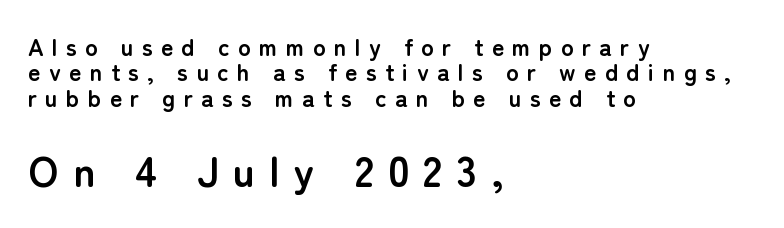
The type is letterspaced generously, with wide tracking. A student would call this left alignment; a typographer would say flush left, rag right. Bold? Absolutely — the strokes are thick and heavy. Reading down the column, the eye jumps only a short way to each next line.
